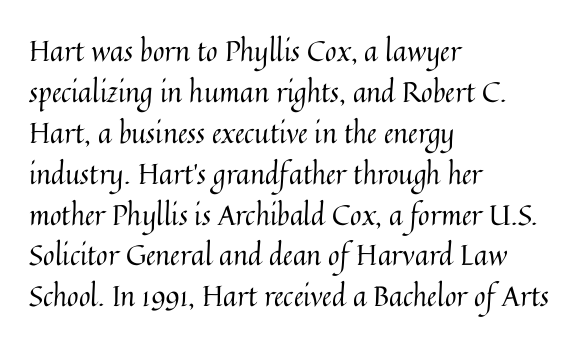
No heavy texture on the line: the type isn't bold. The rendering keeps characters at their native spacing. Layout note: lines flush left.
